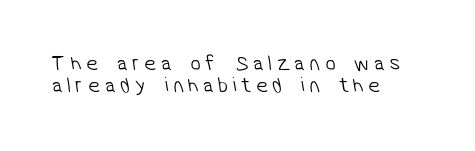
{"bold": "no", "underline": "no", "align": "left", "line_spacing": "tight", "line_spacing_ratio": 1.07, "letter_spacing": "wide", "letter_spacing_em": 0.23, "glyph_px": 21}
